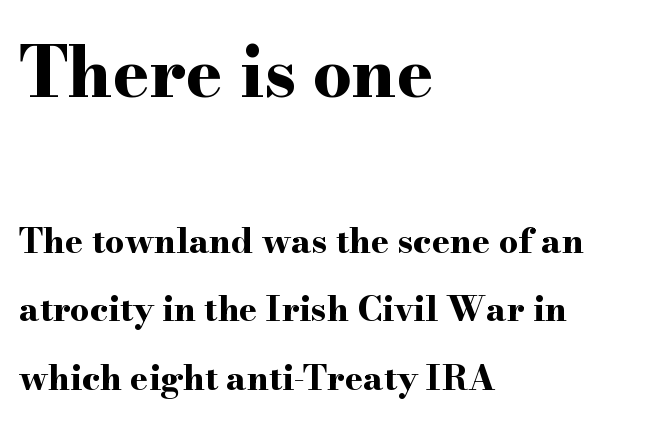
Q: Is the text bold? A: Yes.
Q: Is the text italic (slanted)? A: No, it is upright.
Q: Is the typeface a serif or a sans-serif typeface? A: Serif.
Q: Is the text underlined? A: No.
Q: How is the paragraph aligned? A: Left-aligned.
Q: Is the spacing between letters normal or unusually wide? A: Normal.
Q: Is the spacing between lines tight, normal or loose? A: Loose.
Q: Which block of text is set in a larger size, the first (top) or the second (bottom)? A: The first (top) one.
Q: Width (condensed, normal, or wide)? A: Wide.
Q: Stroke contrast? A: High.
Q: x-height? A: Small.
Q: Monospaced? A: No.
